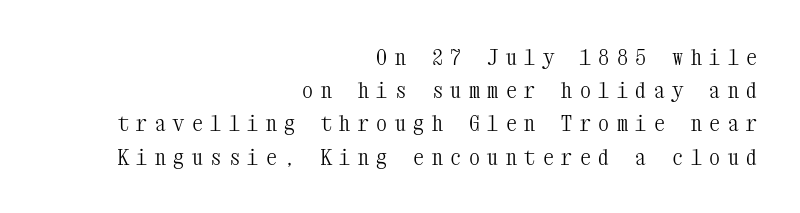
{"italic": "no", "bold": "no", "underline": "no", "align": "right", "line_spacing": "normal", "line_spacing_ratio": 1.51, "letter_spacing": "wide", "letter_spacing_em": 0.34, "glyph_px": 22}
